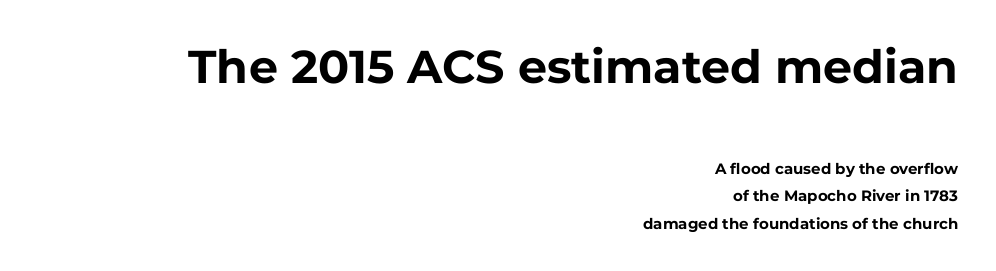
{"serif": "no", "italic": "no", "bold": "yes", "weight": "bold", "width": "normal", "stroke_contrast": "low", "x_height": "medium", "monospaced": "no", "underline": "no", "align": "right", "line_spacing_ratio": 1.83, "letter_spacing": "normal", "letter_spacing_em": 0.0, "larger_block": "first", "size_ratio": 3.07, "glyph_px": 46}
